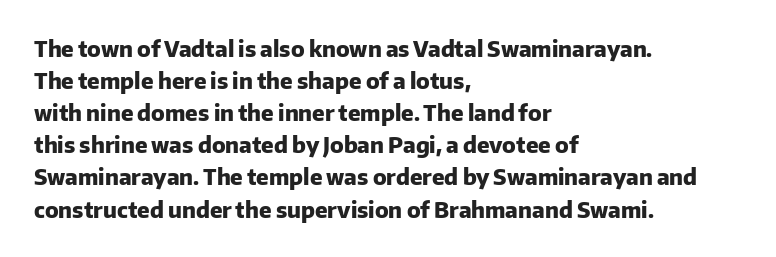
The image shows 22 px bold type, upright; set left-aligned, normal line spacing (1.46x), normal letter spacing, not underlined.
